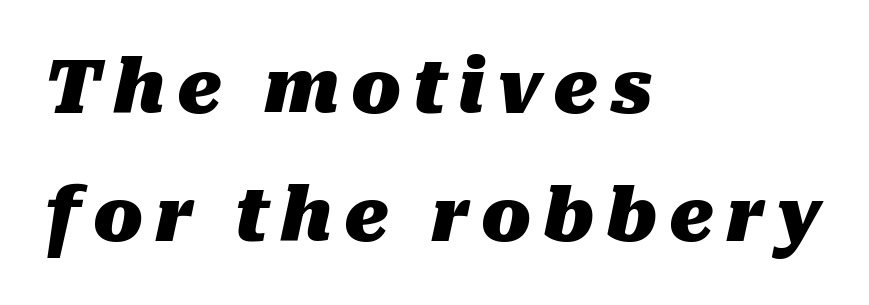
{"italic": "yes", "lean": "right", "slant_degrees": 10, "bold": "yes", "weight": "heavy", "width": "normal", "stroke_contrast": "medium", "x_height": "medium", "monospaced": "no", "underline": "no", "align": "left", "line_spacing_ratio": 1.76, "glyph_px": 73}
